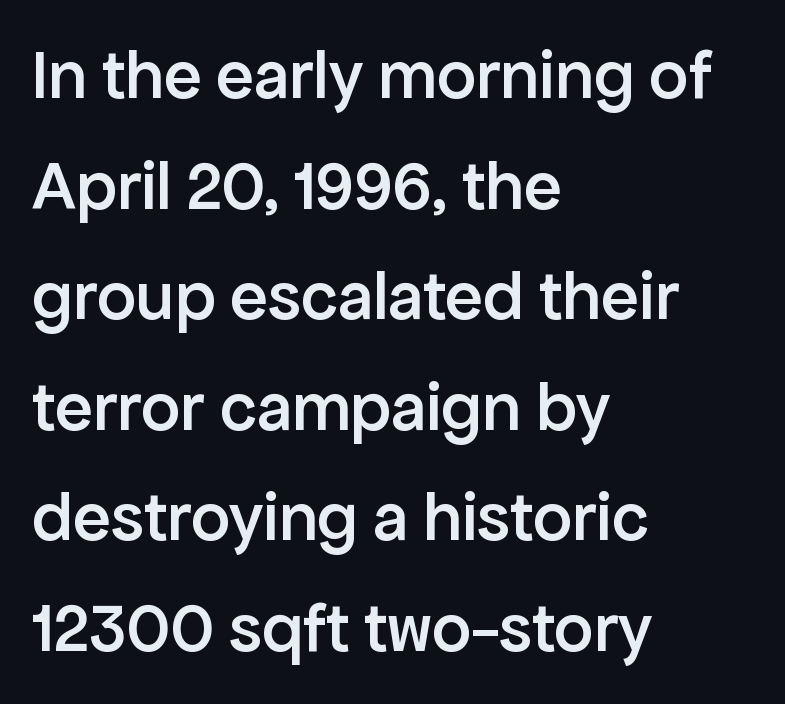
The image shows 70 px semibold sans-serif type, upright; set left-aligned, normal line spacing (1.58x), normal letter spacing, not underlined; low stroke contrast and a medium x-height.
